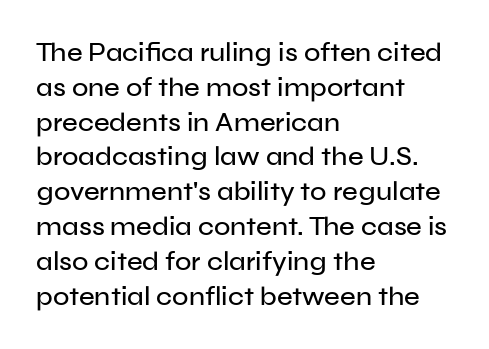
Students, observe: this is what conventionally led text looks like. This sample uses plain, unmodified letter spacing. Nobody drew a line under any word here. The typesetter chose a ragged-right arrangement here. Style check: upright.
